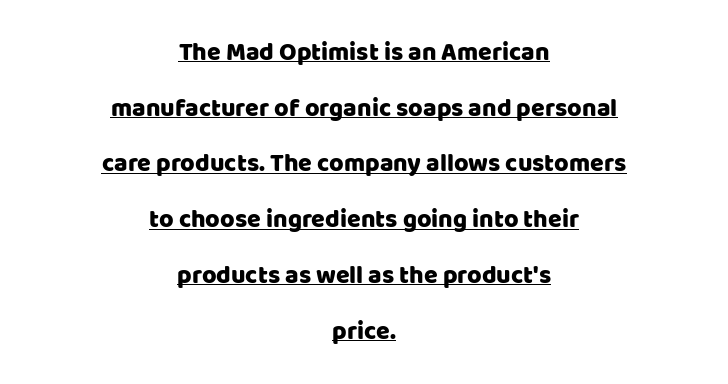
Q: Is the text italic (slanted)? A: No, it is upright.
Q: Is the text underlined? A: Yes.
Q: How is the paragraph aligned? A: Centered.
Q: Is the spacing between letters normal or unusually wide? A: Normal.
Q: Is the spacing between lines tight, normal or loose? A: Loose.
